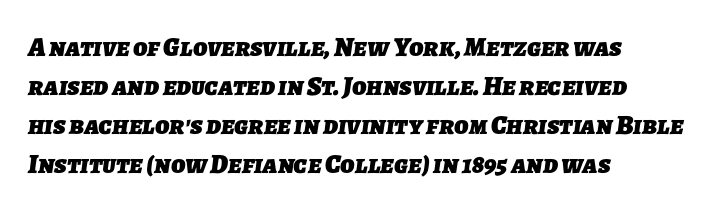
The image shows 27 px bold type; set left-aligned, normal line spacing (1.44x), normal letter spacing, not underlined.
